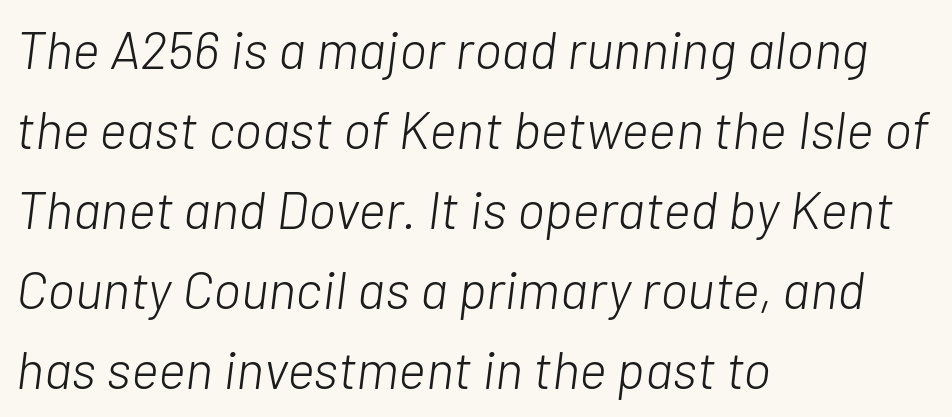
{"italic": "yes", "lean": "right", "slant_degrees": 7, "bold": "no", "weight": "light", "width": "normal", "stroke_contrast": "low", "x_height": "medium", "monospaced": "no", "underline": "no", "align": "left", "line_spacing": "normal", "line_spacing_ratio": 1.51, "letter_spacing": "normal", "letter_spacing_em": 0.0, "glyph_px": 53}
